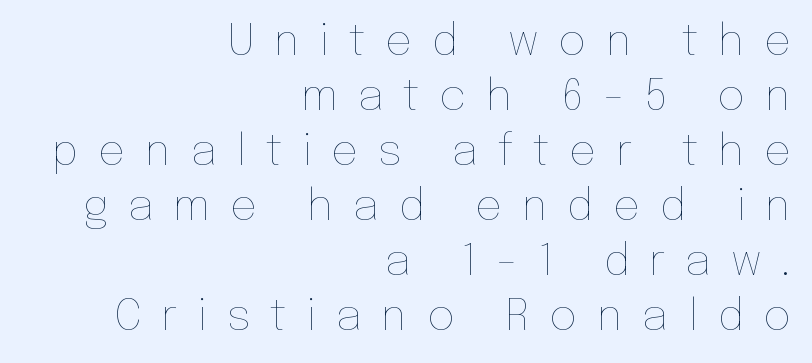
Q: Is the text bold? A: No.
Q: Is the text italic (slanted)? A: No, it is upright.
Q: Is the text underlined? A: No.
Q: How is the paragraph aligned? A: Right-aligned.
Q: Is the spacing between letters normal or unusually wide? A: Unusually wide.
Q: Is the spacing between lines tight, normal or loose? A: Normal.
Q: Width (condensed, normal, or wide)? A: Normal.
Q: Stroke contrast? A: Low.
Q: x-height? A: Medium.
Q: Monospaced? A: No.
